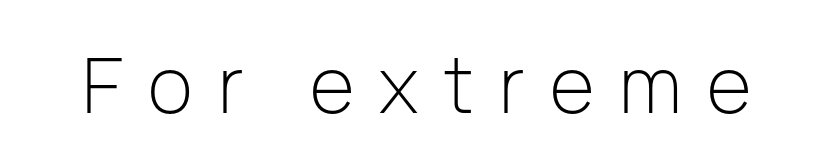
Q: Is the text bold? A: No.
Q: Is the text italic (slanted)? A: No, it is upright.
Q: Is the typeface a serif or a sans-serif typeface? A: Sans-serif.
Q: Is the text underlined? A: No.
Q: Is the spacing between letters normal or unusually wide? A: Unusually wide.
Q: Width (condensed, normal, or wide)? A: Normal.
Q: Stroke contrast? A: Low.
Q: x-height? A: Medium.
Q: Monospaced? A: No.
